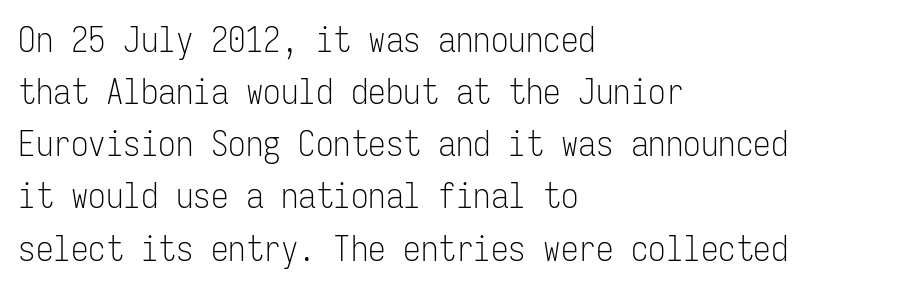
The designer left line spacing at the default. The text was rendered using a sans face with plain stroke endings. Visually the block forms a straight wall on the left and a jagged coastline on the right. No letter is thick-stroked: the sample isn't bold.
